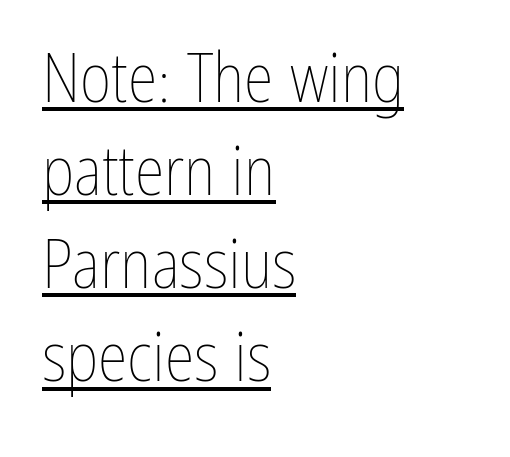
{"italic": "no", "bold": "no", "weight": "thin", "width": "condensed", "stroke_contrast": "low", "x_height": "medium", "monospaced": "no", "underline": "yes", "align": "left", "line_spacing": "normal", "line_spacing_ratio": 1.37, "letter_spacing": "normal", "letter_spacing_em": 0.0, "glyph_px": 68}
